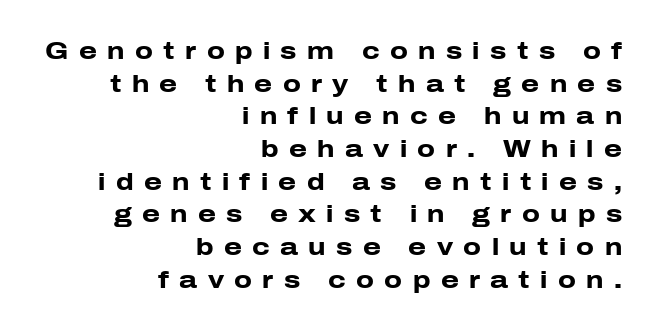
The image shows 23 px bold type, upright; set right-aligned, normal line spacing (1.42x), unusually wide letter spacing (+0.45 em), not underlined.
